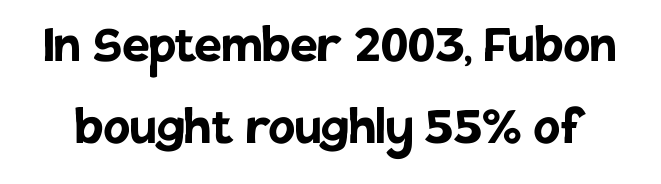
{"serif": "no", "italic": "no", "bold": "yes", "weight": "semibold", "width": "normal", "stroke_contrast": "low", "x_height": "large", "monospaced": "no", "underline": "no", "line_spacing": "normal", "line_spacing_ratio": 1.34, "letter_spacing": "normal", "letter_spacing_em": 0.0, "glyph_px": 61}
